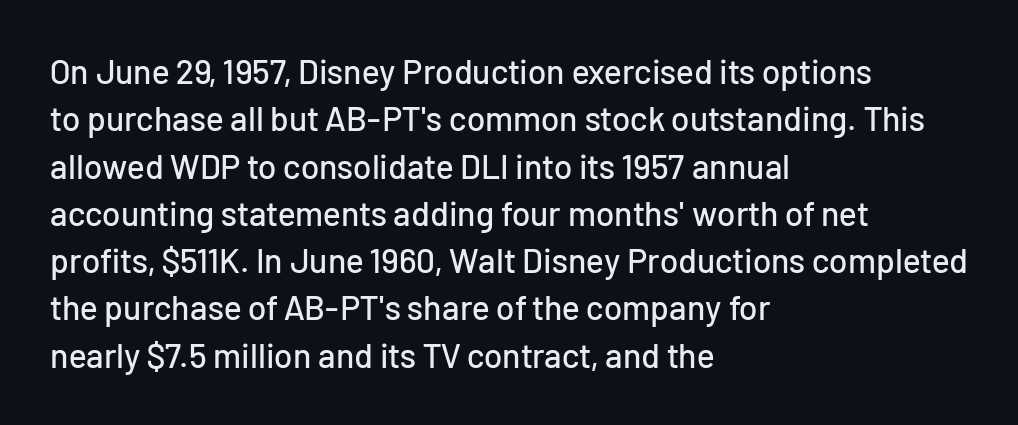
Q: Is the text italic (slanted)? A: No, it is upright.
Q: Is the typeface a serif or a sans-serif typeface? A: Sans-serif.
Q: Is the text underlined? A: No.
Q: How is the paragraph aligned? A: Left-aligned.
Q: Is the spacing between letters normal or unusually wide? A: Normal.
Q: Is the spacing between lines tight, normal or loose? A: Normal.
Q: Width (condensed, normal, or wide)? A: Normal.
Q: Stroke contrast? A: Low.
Q: x-height? A: Medium.
Q: Monospaced? A: No.
